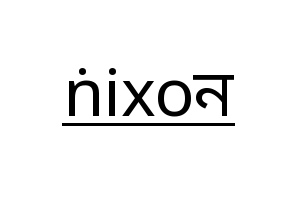
{"serif": "no", "italic": "no", "bold": "no", "weight": "regular", "width": "normal", "stroke_contrast": "low", "x_height": "medium", "monospaced": "no", "underline": "yes", "letter_spacing": "normal", "letter_spacing_em": 0.0, "glyph_px": 66}
